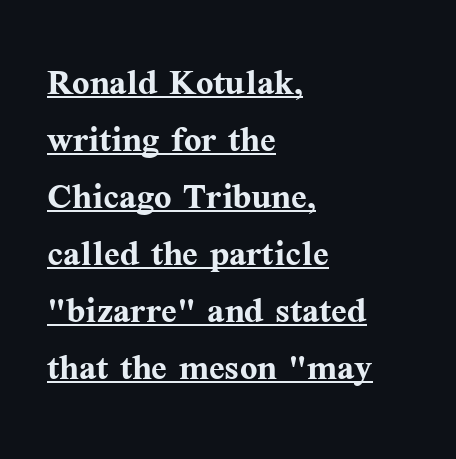
Q: Is the text bold? A: Yes.
Q: Is the text italic (slanted)? A: No, it is upright.
Q: Is the typeface a serif or a sans-serif typeface? A: Serif.
Q: Is the text underlined? A: Yes.
Q: How is the paragraph aligned? A: Left-aligned.
Q: Is the spacing between letters normal or unusually wide? A: Normal.
Q: Width (condensed, normal, or wide)? A: Normal.
Q: Stroke contrast? A: Medium.
Q: x-height? A: Medium.
Q: Monospaced? A: No.
